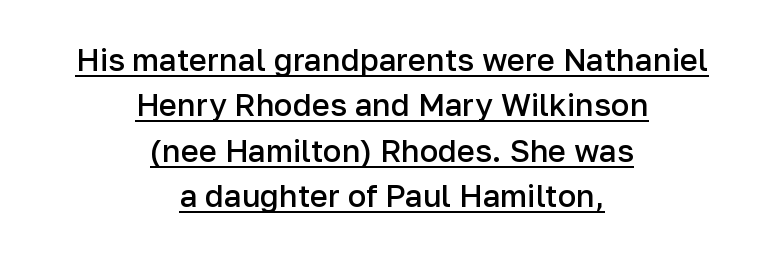
The image shows 31 px semibold sans-serif type, upright; set centered, normal line spacing (1.46x), normal letter spacing, underlined; low stroke contrast and a medium x-height.
